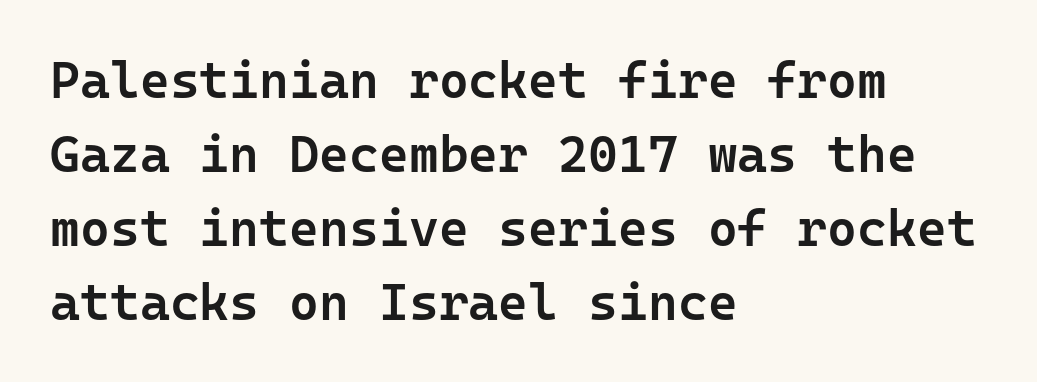
{"serif": "no", "italic": "no", "bold": "semi", "weight": "semibold", "width": "normal", "stroke_contrast": "low", "x_height": "medium", "monospaced": "yes", "underline": "no", "align": "left", "line_spacing": "normal", "line_spacing_ratio": 1.45, "letter_spacing": "normal", "letter_spacing_em": 0.0, "glyph_px": 51}
